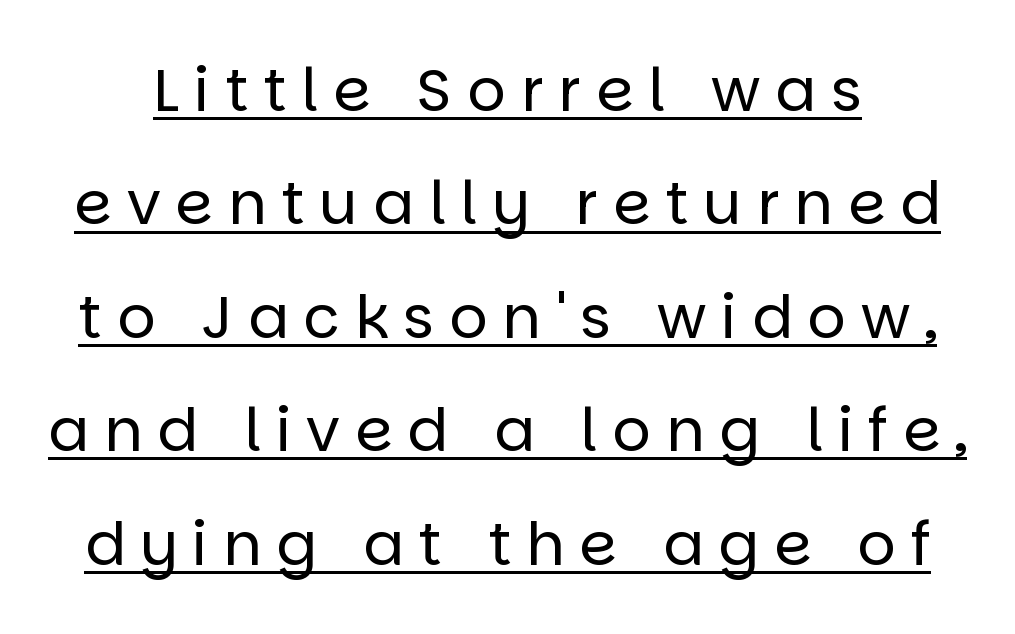
{"serif": "no", "italic": "no", "bold": "no", "weight": "regular", "width": "normal", "stroke_contrast": "low", "x_height": "large", "monospaced": "no", "underline": "yes", "line_spacing_ratio": 1.89, "letter_spacing": "wide", "letter_spacing_em": 0.25, "glyph_px": 60}
